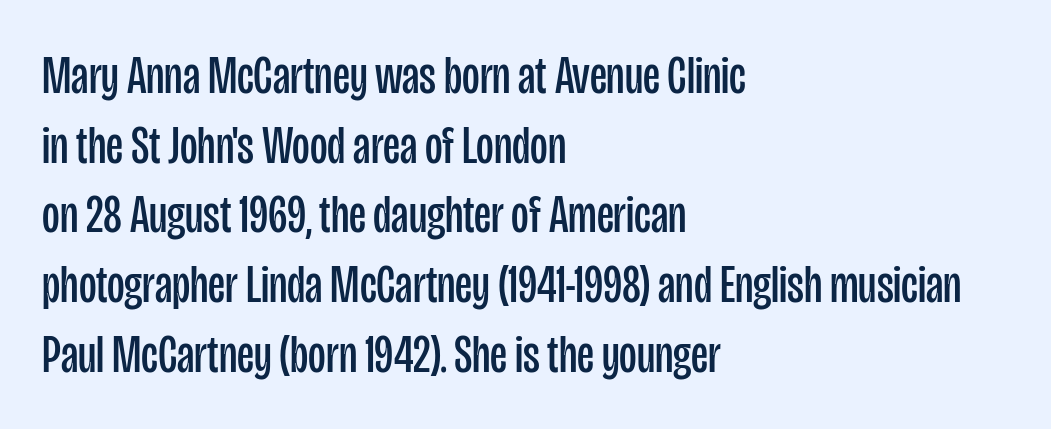
Every character sits straight up, as roman type does. Each letter keeps its own natural width here, so spacing adapts to shape. Has an underline been added? It has not. Serif or sans? Sans — the stroke terminals are bare. Compared with typical paragraphs, the rows here are spaced about the same. These lines keep a tight, regular rhythm from letter to letter.
